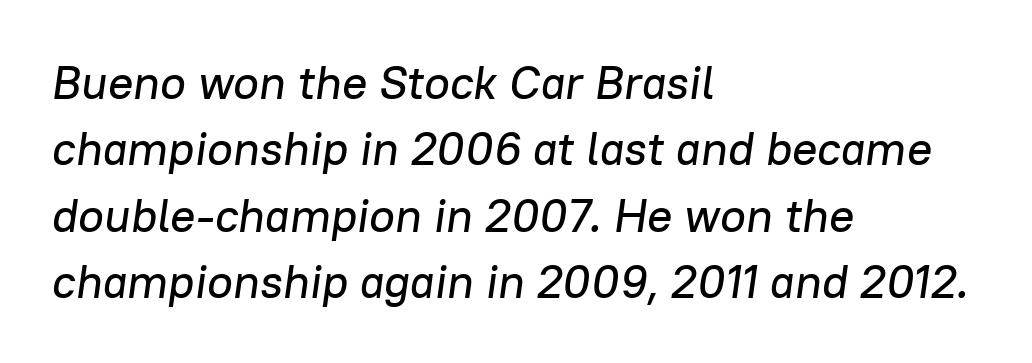
The image shows 47 px text type, italic (leaning right); set left-aligned, normal line spacing (1.41x), normal letter spacing, not underlined; low stroke contrast and a medium x-height.
